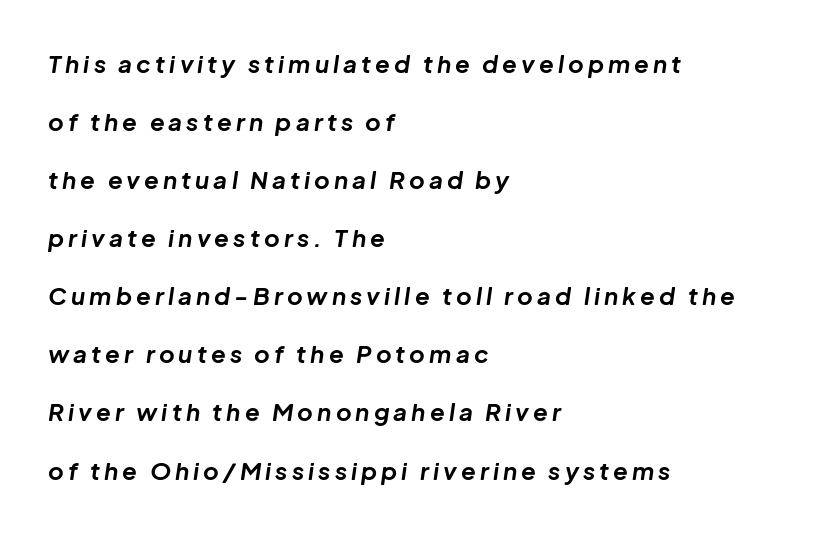
Q: Is the text bold? A: Yes.
Q: Is the text italic (slanted)? A: Yes, it leans right by about 8 degrees.
Q: Is the text underlined? A: No.
Q: How is the paragraph aligned? A: Left-aligned.
Q: Is the spacing between lines tight, normal or loose? A: Loose.
